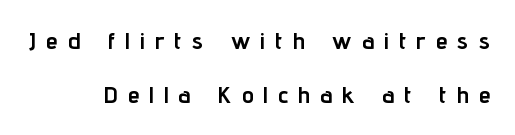
Q: Is the text bold? A: Yes.
Q: Is the text italic (slanted)? A: No, it is upright.
Q: Is the text underlined? A: No.
Q: How is the paragraph aligned? A: Right-aligned.
Q: Is the spacing between letters normal or unusually wide? A: Unusually wide.
Q: Is the spacing between lines tight, normal or loose? A: Loose.
